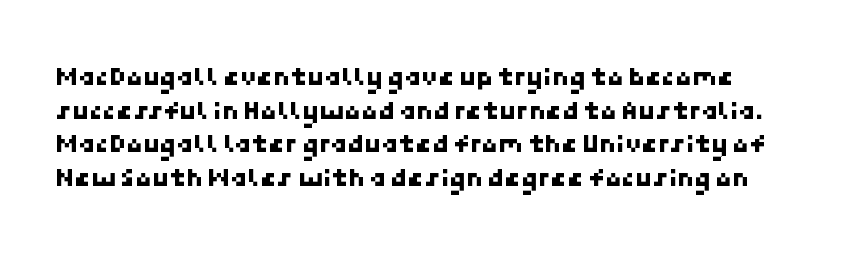
{"underline": "no", "line_spacing": "normal", "line_spacing_ratio": 1.25, "letter_spacing": "normal", "letter_spacing_em": 0.0, "glyph_px": 27}
